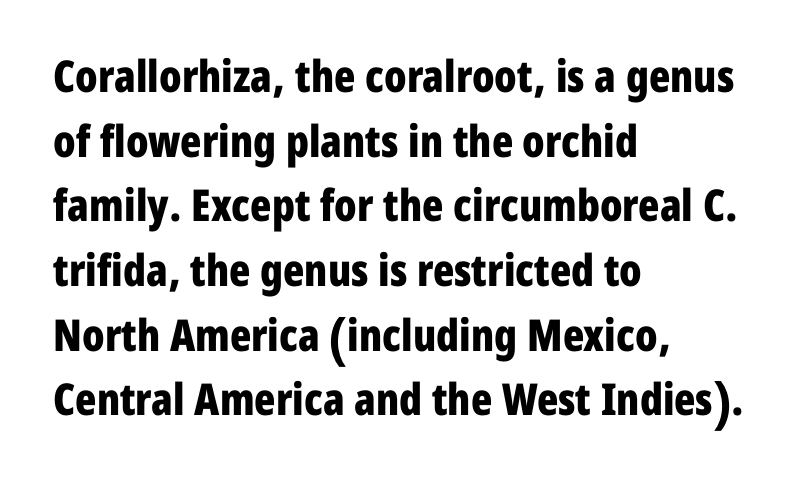
{"serif": "no", "italic": "no", "bold": "yes", "weight": "bold", "width": "condensed", "stroke_contrast": "low", "x_height": "medium", "monospaced": "no", "underline": "no", "align": "left", "line_spacing": "normal", "line_spacing_ratio": 1.47, "letter_spacing": "normal", "letter_spacing_em": 0.0, "glyph_px": 44}
